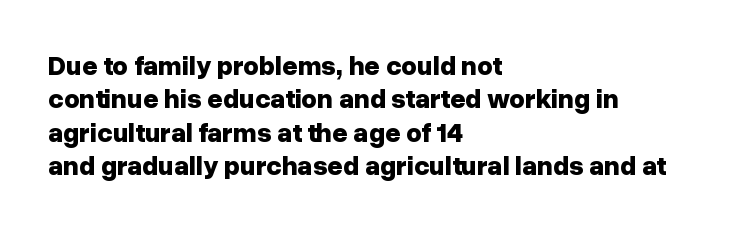
The image shows 27 px bold type, upright; set left-aligned, line spacing 1.24x, normal letter spacing, not underlined.
